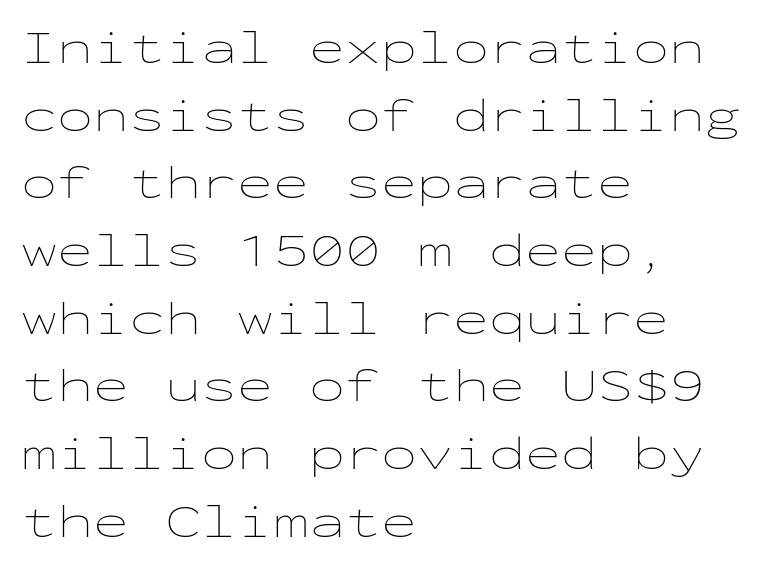
{"italic": "no", "bold": "no", "weight": "thin", "width": "wide", "stroke_contrast": "low", "x_height": "medium", "monospaced": "yes", "underline": "no", "align": "left", "line_spacing": "normal", "line_spacing_ratio": 1.41, "letter_spacing": "normal", "letter_spacing_em": 0.0, "glyph_px": 48}
